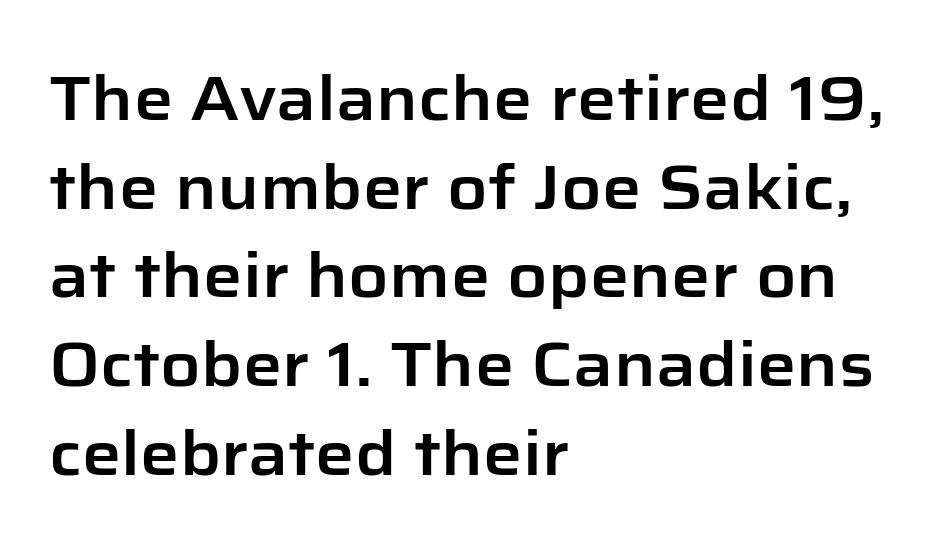
Q: Is the text italic (slanted)? A: No, it is upright.
Q: Is the typeface a serif or a sans-serif typeface? A: Sans-serif.
Q: Is the text underlined? A: No.
Q: How is the paragraph aligned? A: Left-aligned.
Q: Is the spacing between letters normal or unusually wide? A: Normal.
Q: Is the spacing between lines tight, normal or loose? A: Normal.
Q: Width (condensed, normal, or wide)? A: Normal.
Q: Stroke contrast? A: Low.
Q: x-height? A: Medium.
Q: Monospaced? A: No.
